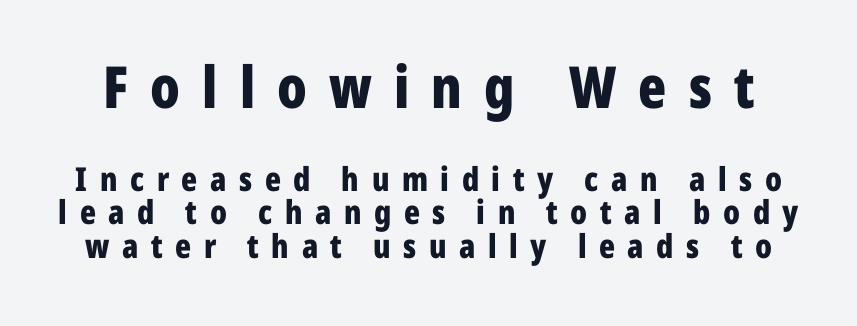
Q: Is the text bold? A: Yes.
Q: Is the text italic (slanted)? A: No, it is upright.
Q: Is the typeface a serif or a sans-serif typeface? A: Sans-serif.
Q: Is the text underlined? A: No.
Q: Is the spacing between letters normal or unusually wide? A: Unusually wide.
Q: Is the spacing between lines tight, normal or loose? A: Tight.
Q: Which block of text is set in a larger size, the first (top) or the second (bottom)? A: The first (top) one.
Q: Width (condensed, normal, or wide)? A: Condensed.
Q: Stroke contrast? A: Low.
Q: x-height? A: Medium.
Q: Monospaced? A: No.
